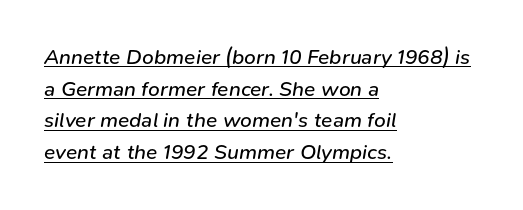
{"italic": "yes", "lean": "right", "slant_degrees": 9, "bold": "no", "underline": "yes", "align": "left", "line_spacing": "normal", "line_spacing_ratio": 1.51, "letter_spacing": "normal", "letter_spacing_em": 0.0, "glyph_px": 21}
